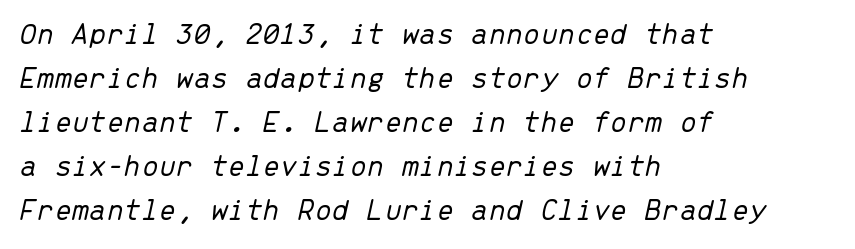
The glyphs are unaccompanied by any horizontal stroke below them. Yep, that's italic — everything's leaning. Each letter, wide or thin by design, is forced into the same width here. Think standard paragraph weight, or any step lighter than that. This sample keeps an unexceptional amount of space between lines. Reading down the block, your eye returns to a fixed left position each line.
